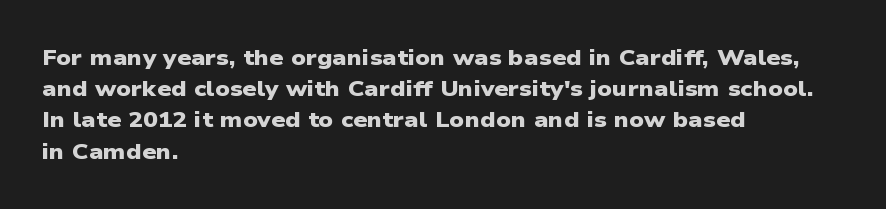
The image shows 22 px bold type; set left-aligned, normal line spacing (1.42x), normal letter spacing, not underlined.
